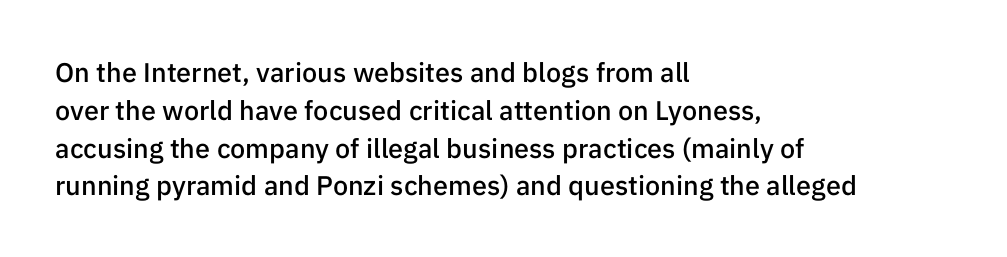
Q: Is the text bold? A: Semi-bold.
Q: Is the text italic (slanted)? A: No, it is upright.
Q: Is the text underlined? A: No.
Q: How is the paragraph aligned? A: Left-aligned.
Q: Is the spacing between letters normal or unusually wide? A: Normal.
Q: Is the spacing between lines tight, normal or loose? A: Normal.
